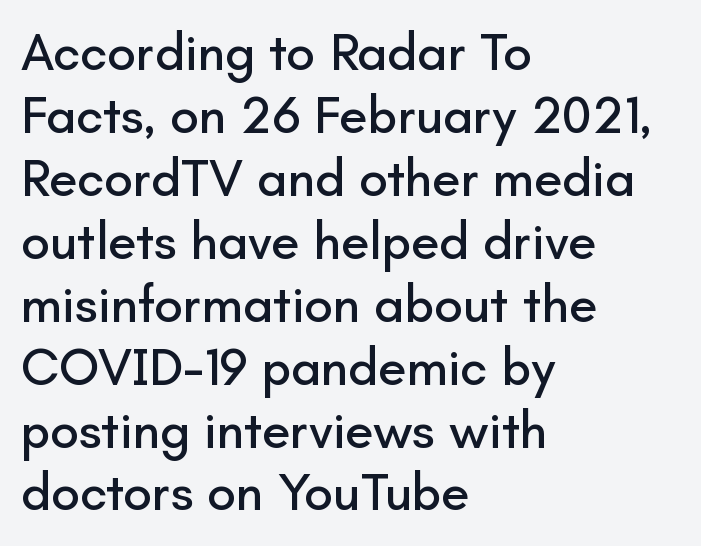
Q: Is the text italic (slanted)? A: No, it is upright.
Q: Is the typeface a serif or a sans-serif typeface? A: Sans-serif.
Q: Is the text underlined? A: No.
Q: How is the paragraph aligned? A: Left-aligned.
Q: Is the spacing between letters normal or unusually wide? A: Normal.
Q: Width (condensed, normal, or wide)? A: Normal.
Q: Stroke contrast? A: Low.
Q: x-height? A: Small.
Q: Monospaced? A: No.
